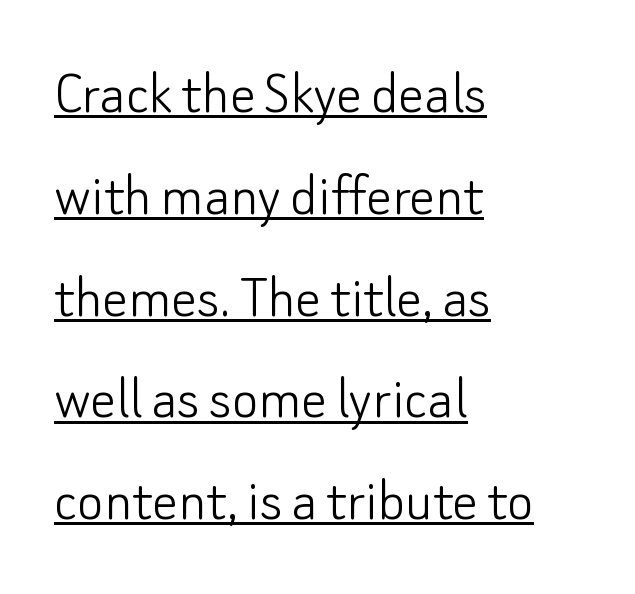
{"serif": "no", "italic": "no", "bold": "no", "weight": "light", "width": "normal", "stroke_contrast": "low", "x_height": "small", "monospaced": "no", "underline": "yes", "align": "left", "line_spacing": "normal", "line_spacing_ratio": 1.59, "letter_spacing": "normal", "letter_spacing_em": 0.0, "glyph_px": 64}
